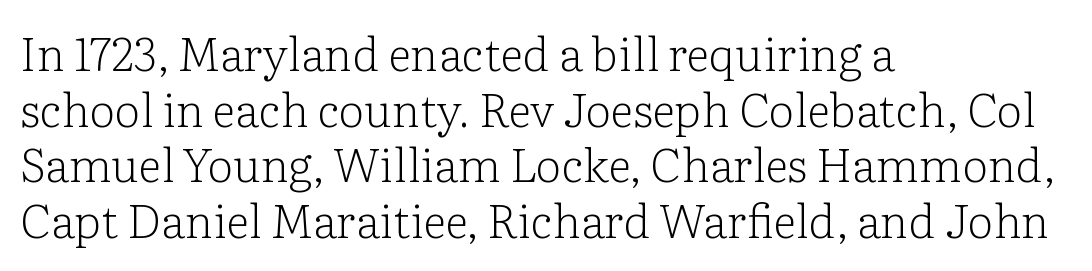
Q: Is the text bold? A: No.
Q: Is the text italic (slanted)? A: No, it is upright.
Q: Is the typeface a serif or a sans-serif typeface? A: Serif.
Q: Is the text underlined? A: No.
Q: How is the paragraph aligned? A: Left-aligned.
Q: Is the spacing between letters normal or unusually wide? A: Normal.
Q: Width (condensed, normal, or wide)? A: Normal.
Q: Stroke contrast? A: Low.
Q: x-height? A: Medium.
Q: Monospaced? A: No.
